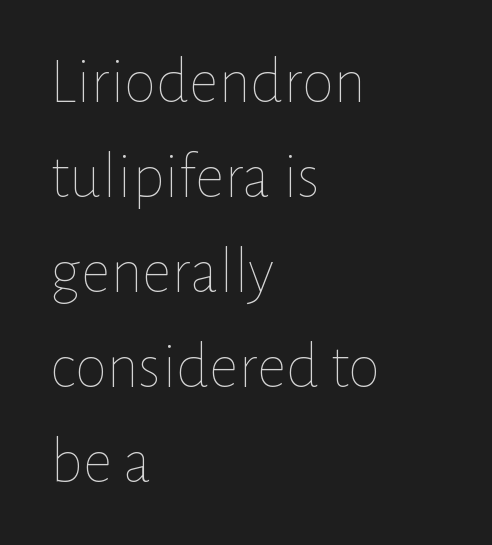
The image shows 65 px thin type, upright; set left-aligned, normal line spacing (1.46x), normal letter spacing, not underlined; low stroke contrast and a medium x-height.
